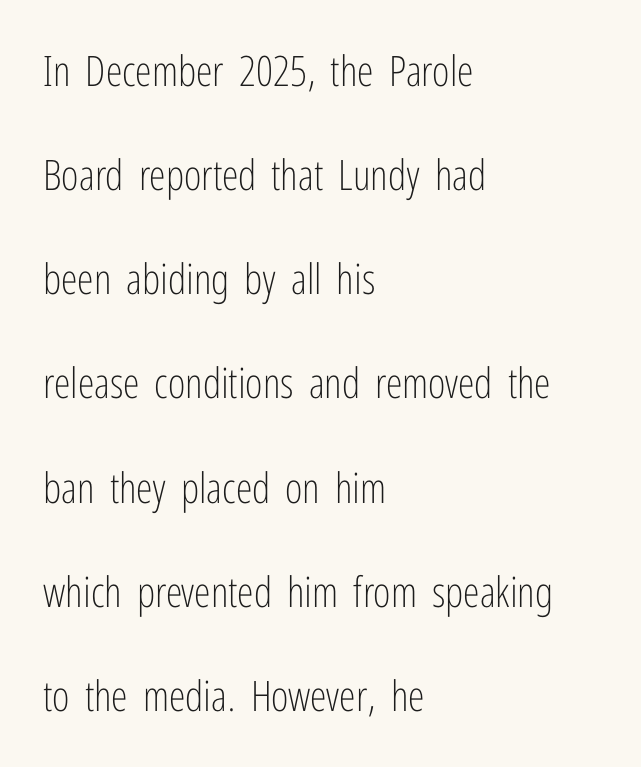
{"serif": "no", "italic": "no", "bold": "no", "weight": "light", "width": "condensed", "stroke_contrast": "low", "x_height": "medium", "monospaced": "no", "underline": "no", "align": "left", "line_spacing": "loose", "line_spacing_ratio": 2.48, "letter_spacing": "normal", "letter_spacing_em": 0.0, "glyph_px": 42}
